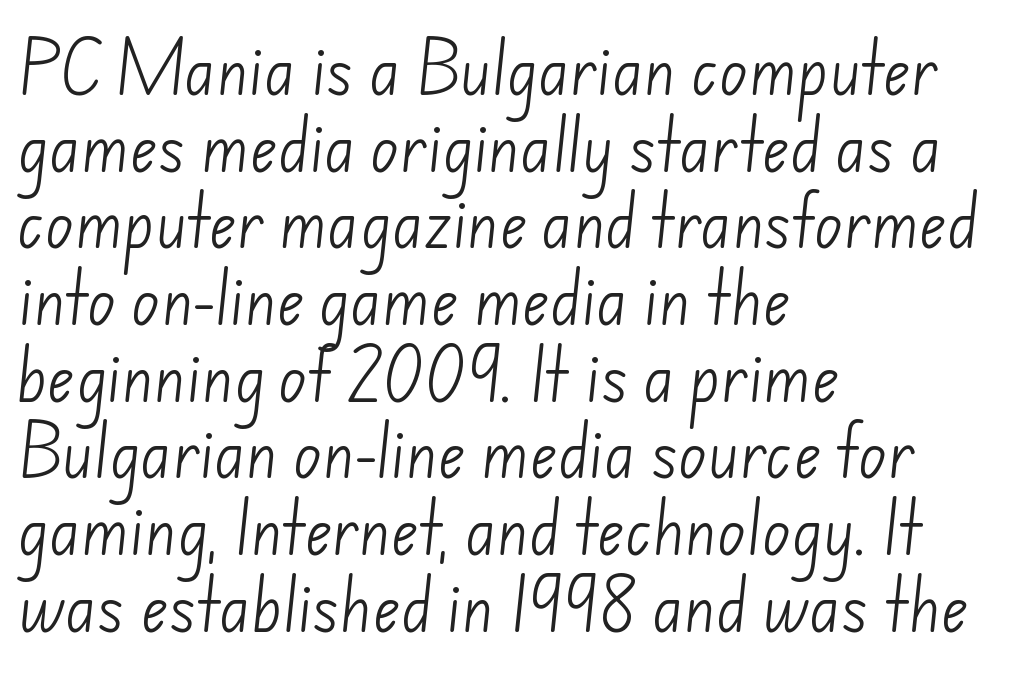
{"serif": "no", "bold": "no", "weight": "light", "width": "normal", "stroke_contrast": "low", "x_height": "small", "monospaced": "no", "underline": "no", "align": "left", "line_spacing": "normal", "line_spacing_ratio": 1.3, "letter_spacing": "normal", "letter_spacing_em": 0.0, "glyph_px": 59}
